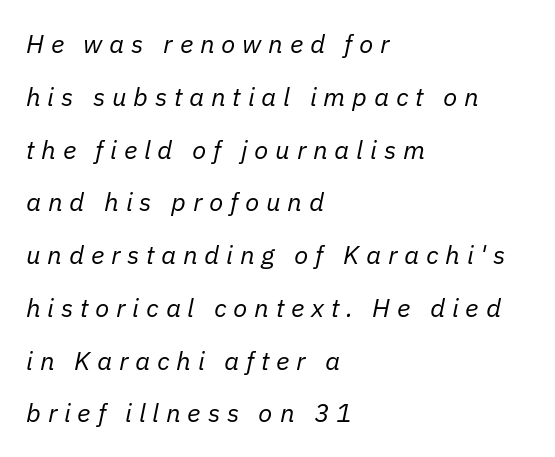
Weight: not bold — regular or lighter. The typography opts for an oblique posture over an upright one. The space directly below the letters is spotless. Look at the tracking — it's clearly loosened, letters drifting apart. Honestly, the rows look like they've been pulled way apart. Does the copy run flush right? No — it runs flush left.
